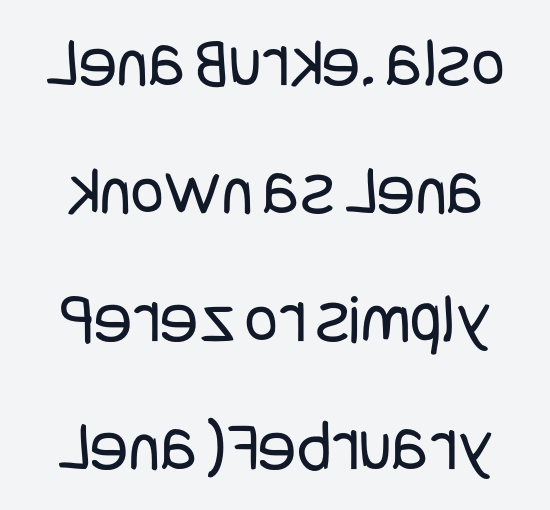
Q: Is the text bold? A: No.
Q: Is the text italic (slanted)? A: No, it is upright.
Q: Is the typeface a serif or a sans-serif typeface? A: Sans-serif.
Q: Is the text underlined? A: No.
Q: Is the spacing between letters normal or unusually wide? A: Normal.
Q: Width (condensed, normal, or wide)? A: Condensed.
Q: Stroke contrast? A: Low.
Q: x-height? A: Large.
